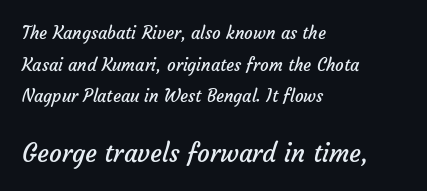
Q: Is the text bold? A: No.
Q: Is the text underlined? A: No.
Q: How is the paragraph aligned? A: Left-aligned.
Q: Is the spacing between letters normal or unusually wide? A: Normal.
Q: Which block of text is set in a larger size, the first (top) or the second (bottom)? A: The second (bottom) one.
